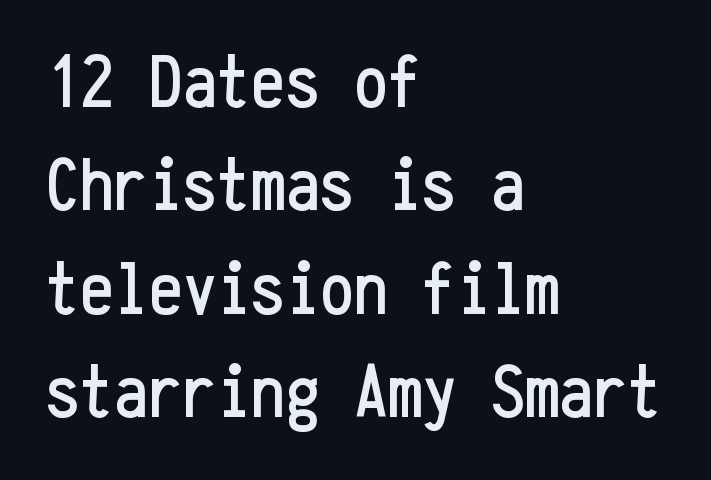
The image shows 76 px condensed sans-serif type, upright, monospaced; set left-aligned, normal line spacing (1.36x), normal letter spacing, not underlined; low stroke contrast and a medium x-height.
